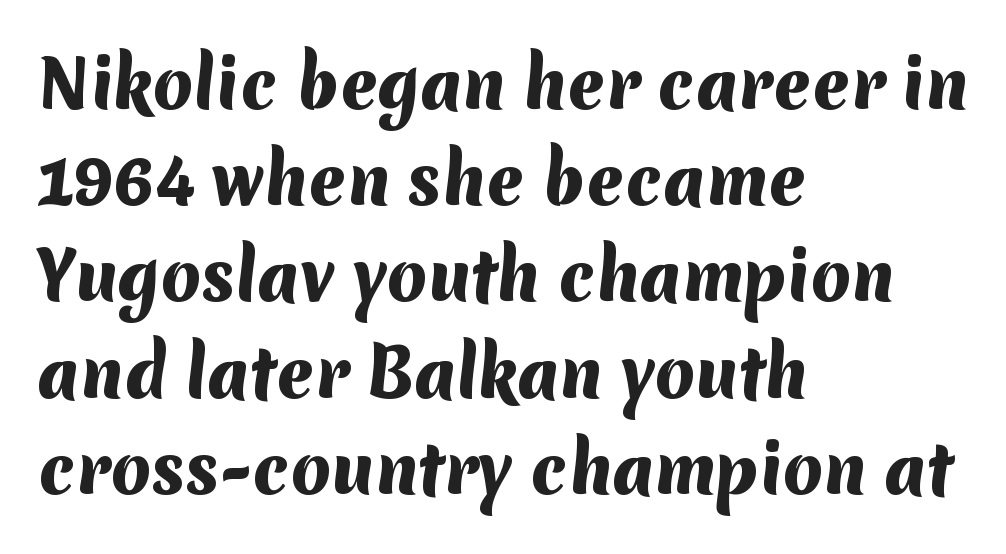
{"serif": "no", "bold": "yes", "weight": "heavy", "width": "normal", "stroke_contrast": "medium", "x_height": "medium", "monospaced": "no", "underline": "no", "align": "left", "line_spacing": "normal", "line_spacing_ratio": 1.48, "letter_spacing": "normal", "letter_spacing_em": 0.0, "glyph_px": 65}
